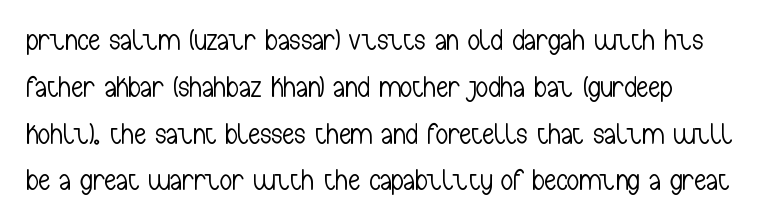
{"serif": "no", "italic": "no", "bold": "no", "weight": "light", "width": "condensed", "stroke_contrast": "low", "x_height": "medium", "monospaced": "no", "underline": "no", "line_spacing": "normal", "line_spacing_ratio": 1.56, "letter_spacing": "normal", "letter_spacing_em": 0.0, "glyph_px": 30}
